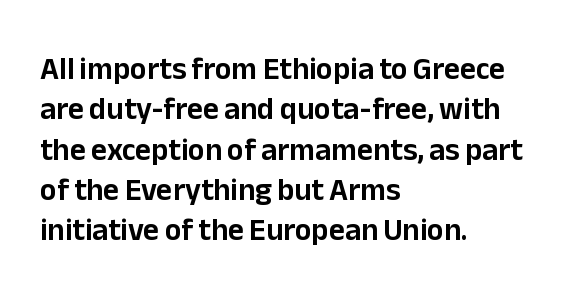
Tracking here is standard; glyphs follow each other at the usual distance. This is the regular roman posture of the typeface. The lines in this sample share a left origin and differ only in where they stop. Think of a printed novel: that variable character pitch is what you see here. The passage shown is typeset with a sans-serif family. In terms of leading, this rendering sits right in the middle.
